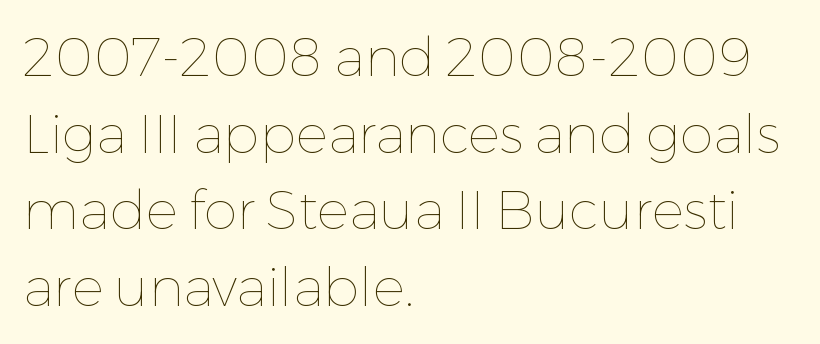
A quiet, ordinary-to-light weight characterises the typeface. Characters follow at the spacing the type designer built in. The gap between lines stays unmarked. Compared with a centered layout, this one pins lines to the left instead.
